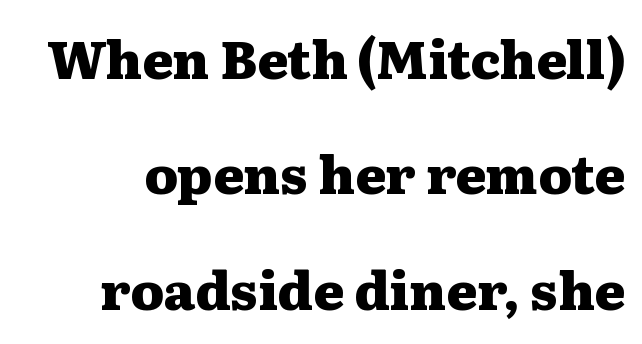
The image shows 52 px heavy, wide serif type, upright; set loose line spacing (2.22x), normal letter spacing, not underlined; medium stroke contrast and a medium x-height.
